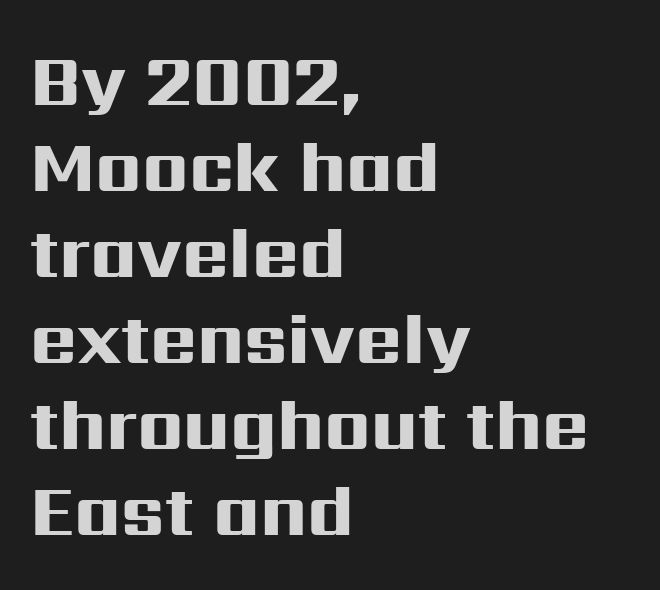
{"serif": "no", "italic": "no", "bold": "yes", "weight": "heavy", "width": "wide", "stroke_contrast": "high", "x_height": "medium", "monospaced": "no", "underline": "no", "align": "left", "line_spacing_ratio": 1.21, "letter_spacing": "normal", "letter_spacing_em": 0.0, "glyph_px": 71}
